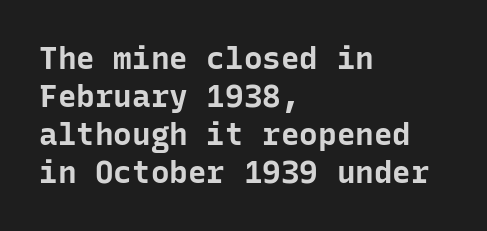
Q: Is the text bold? A: Yes.
Q: Is the text italic (slanted)? A: No, it is upright.
Q: Is the typeface a serif or a sans-serif typeface? A: Sans-serif.
Q: Is the text underlined? A: No.
Q: How is the paragraph aligned? A: Left-aligned.
Q: Is the spacing between letters normal or unusually wide? A: Normal.
Q: Width (condensed, normal, or wide)? A: Normal.
Q: Stroke contrast? A: Low.
Q: x-height? A: Medium.
Q: Monospaced? A: Yes.
